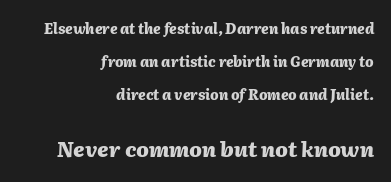
Lines of text with bare space underneath. Every row of glyphs terminates at an identical x-position on the right. A typesetter would call this zero additional tracking. Larger block? The one below; the one above is distinctly smaller. Every character sits at an angle, as italics do. Reading down the column, the eye jumps a long way to each next line.
